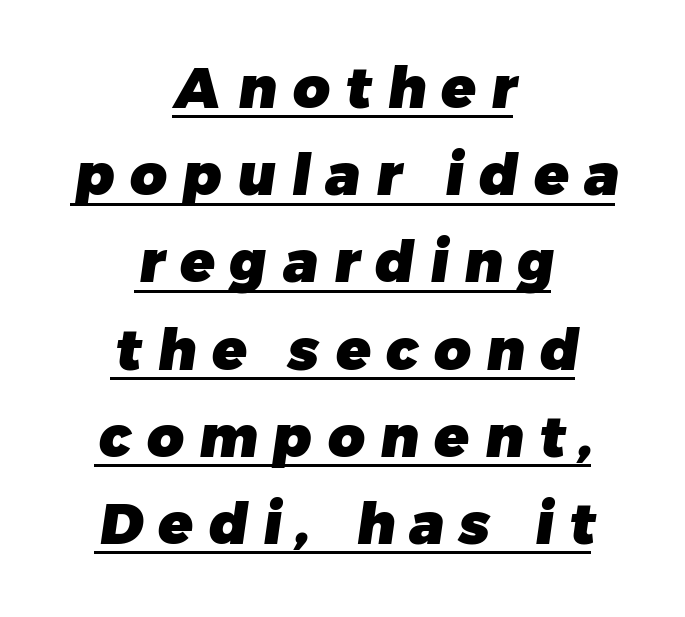
Looks like regular typesetting: each glyph gets only the width it needs. The typesetter chose a symmetrical, centered arrangement here. Compared with undecorated copy, this sample adds a rule below the words. These lines have a slow, spaced-out rhythm from letter to letter.
